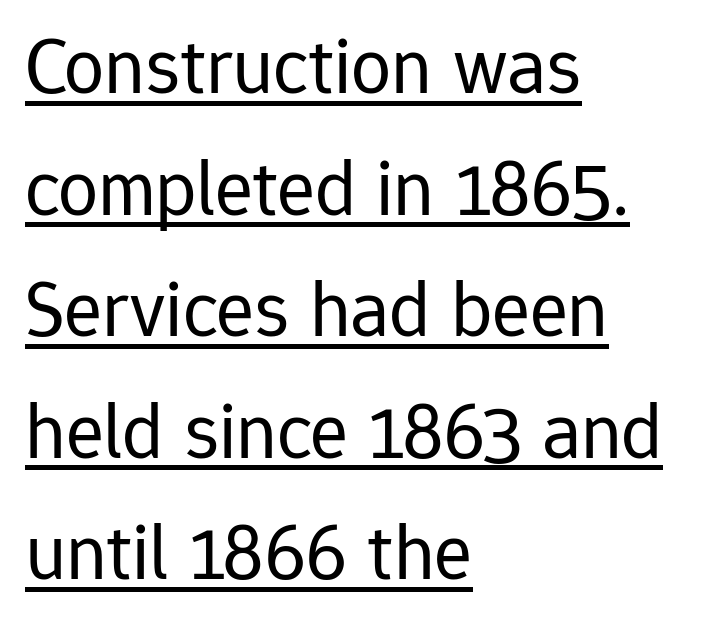
The image shows 80 px regular-weight sans-serif type, upright; set left-aligned, normal line spacing (1.52x), normal letter spacing, underlined; low stroke contrast and a medium x-height.
